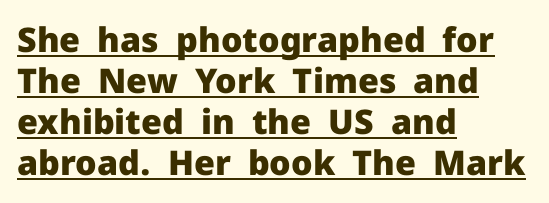
The image shows 34 px heavy sans-serif type, upright; set left-aligned, line spacing 1.21x, normal letter spacing, underlined; low stroke contrast and a medium x-height.
